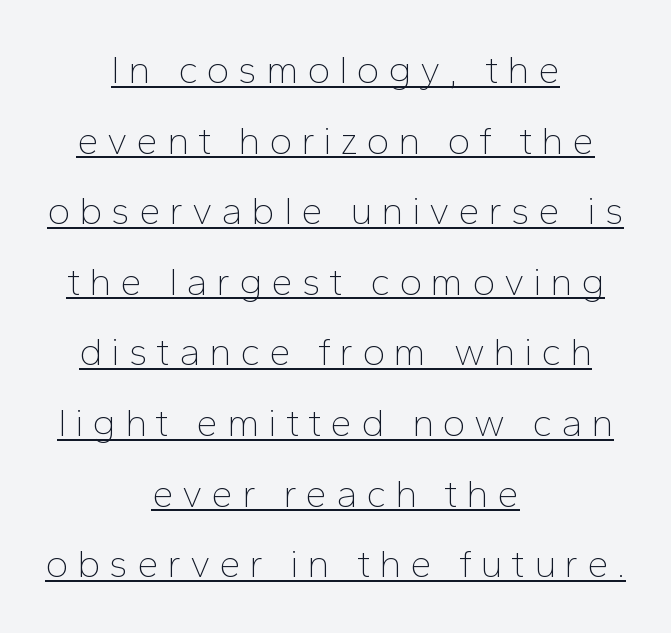
Does the lettering tilt? It doesn't — this is upright. Glance below the letters and you will spot a drawn line. The whitespace from short lines is split evenly between both sides. The letters advance in unequal steps, a hallmark of proportional type. The text was rendered using a sans face with plain stroke endings.
